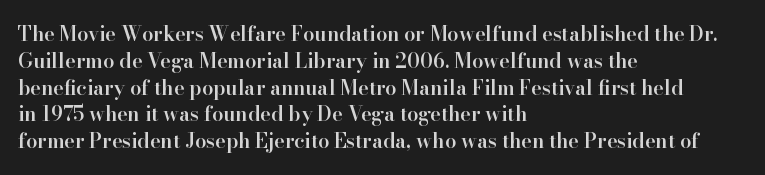
This is roman type, the default non-slanted kind. Check under the words: just untouched page. The passage shown is semibold, sitting just below true bold. Compared with typical paragraphs, the rows here are spaced about the same. In CSS terms this would be text-align: left.
